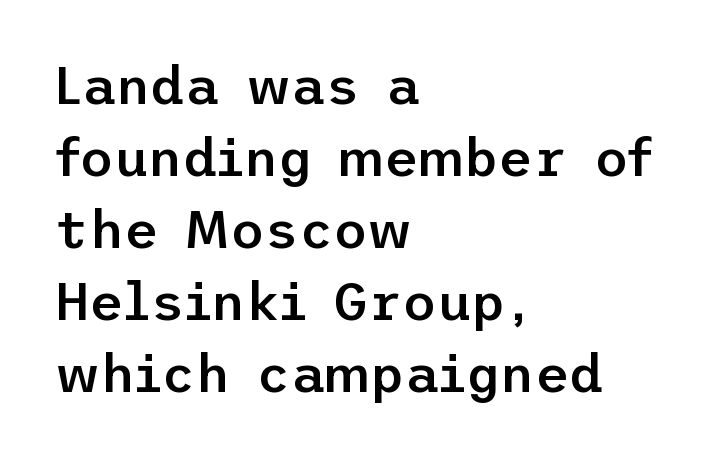
The image shows 53 px semibold sans-serif type, upright; set left-aligned, normal line spacing (1.36x), normal letter spacing, not underlined; low stroke contrast and a medium x-height.
